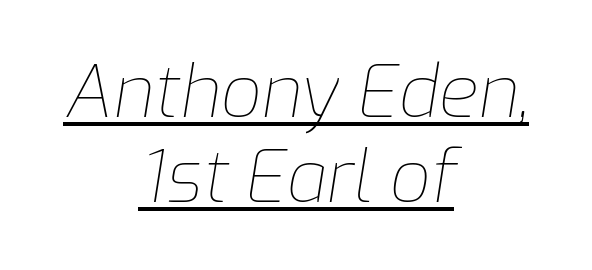
Stroke mass is kept to a normal reading level or below. What stands out about the letter spacing? Nothing — it is the standard amount. Varying glyph widths throughout — classic text-font behaviour. Rendered with sloped, italic letterforms. Check the space under the baseline: a stroke is drawn there.
